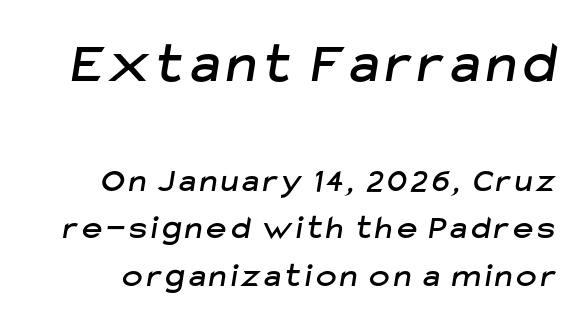
The emphasis by scale lands on block number one, above. Line spacing here is normal. The rendering uses natural spacing where letterforms have individual widths. Classification — sans serif. Lines of text with bare space underneath.
